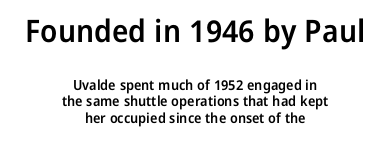
The passage shown is typed in a proportional face where columns would drift. The face used here is a sans, in the tradition of grotesques and geometrics. Casual observation: everything's sitting right in the middle. Every character sits straight up, as roman type does.
